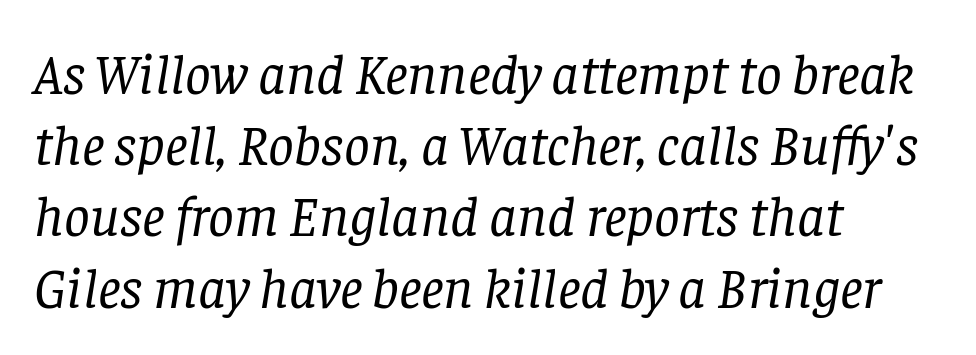
{"serif": "yes", "italic": "yes", "lean": "right", "slant_degrees": 8, "bold": "no", "weight": "regular", "width": "normal", "stroke_contrast": "low", "x_height": "large", "monospaced": "no", "underline": "no", "align": "left", "line_spacing": "normal", "line_spacing_ratio": 1.25, "letter_spacing": "normal", "letter_spacing_em": 0.0, "glyph_px": 57}
